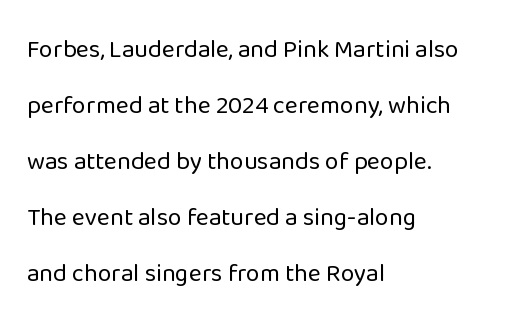
Q: Is the text bold? A: No.
Q: Is the text italic (slanted)? A: No, it is upright.
Q: Is the text underlined? A: No.
Q: How is the paragraph aligned? A: Left-aligned.
Q: Is the spacing between letters normal or unusually wide? A: Normal.
Q: Is the spacing between lines tight, normal or loose? A: Loose.
